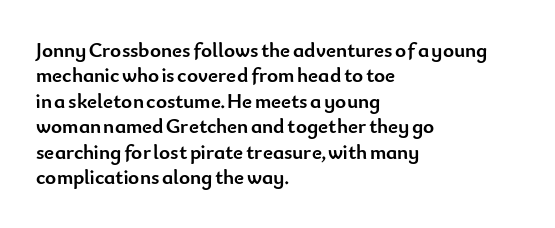
{"italic": "no", "bold": "yes", "underline": "no", "align": "left", "line_spacing_ratio": 1.21, "letter_spacing": "normal", "letter_spacing_em": 0.0, "glyph_px": 21}
